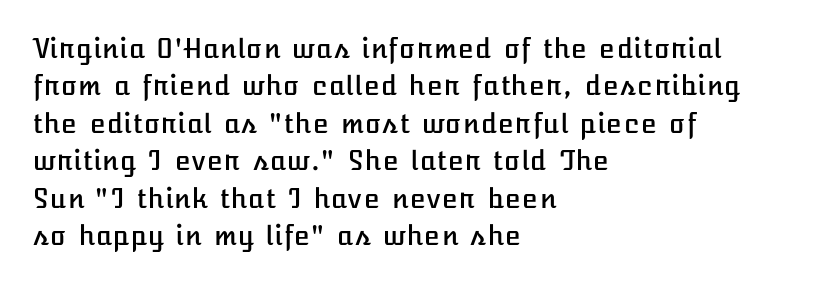
The image shows 26 px text type, upright; set left-aligned, normal line spacing (1.44x), normal letter spacing, not underlined.
